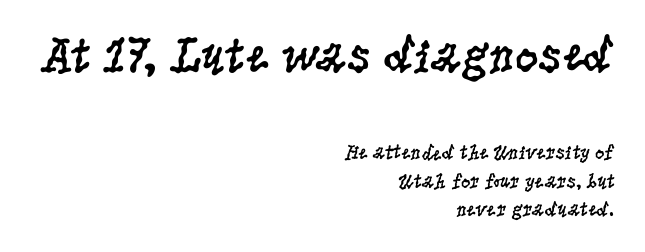
These lines are rendered in a variable-pitch font. Descender tails drop into unmarked territory. Reading down the block, your eye finds every line finishing at a fixed right position. Look at the tracking — it's just the regular setting, nothing added.
